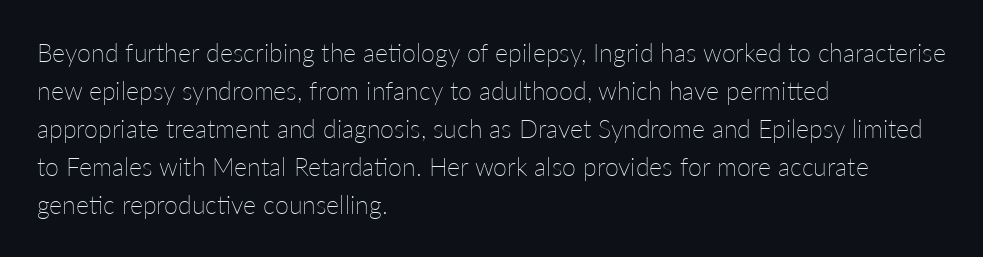
The image shows 25 px text type, upright; set left-aligned, normal line spacing (1.52x), normal letter spacing, not underlined.
